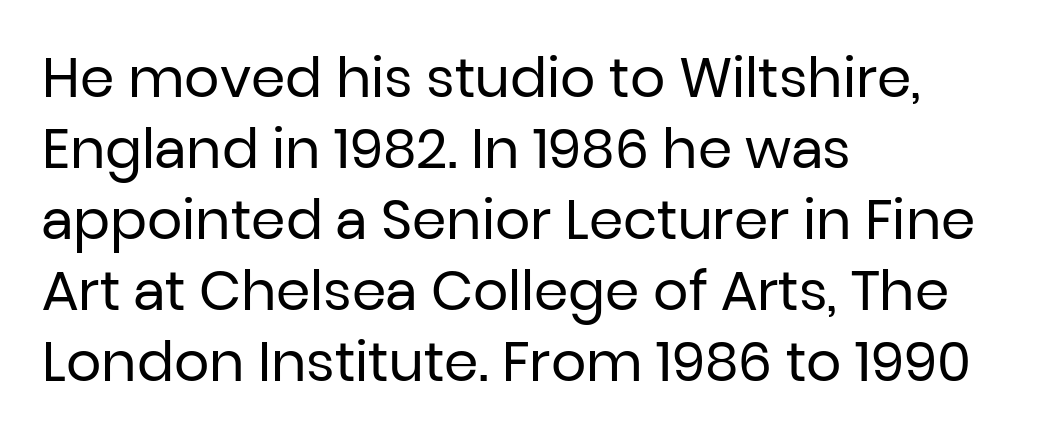
Ascenders rise straight up at ninety degrees. I'd call this a sans setting — the letters go barefoot. Note the varied advance widths — an 'i' is clearly narrower than an 'm'. No extra tracking has been applied to these lines. Letters rest on an invisible, unmarked baseline.
